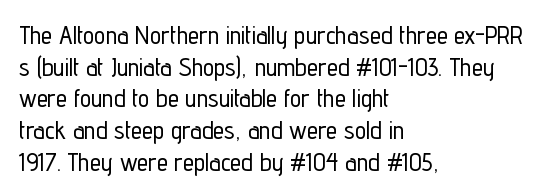
{"italic": "no", "underline": "no", "align": "left", "line_spacing": "normal", "line_spacing_ratio": 1.27, "letter_spacing": "normal", "letter_spacing_em": 0.0, "glyph_px": 25}
